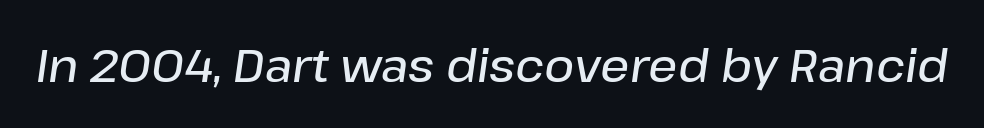
The image shows 46 px semibold type, italic (leaning right); set normal letter spacing, not underlined; low stroke contrast and a medium x-height.
